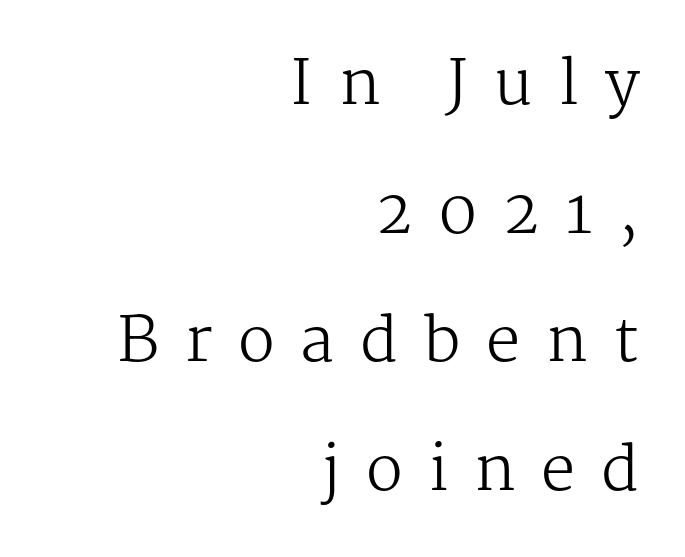
The image shows 61 px regular-weight serif type, upright; set right-aligned, loose line spacing (2.11x), unusually wide letter spacing (+0.42 em), not underlined; medium stroke contrast and a medium x-height.
